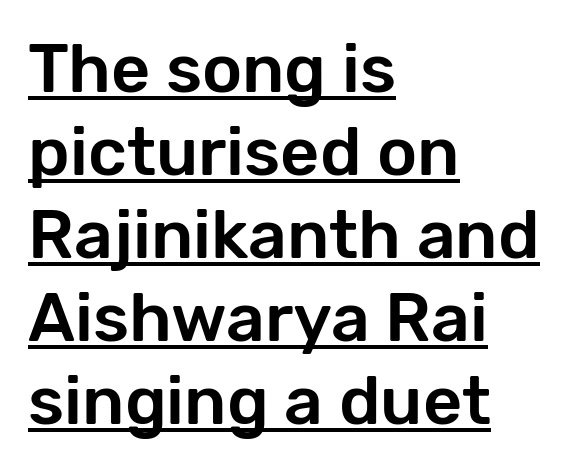
Q: Is the text italic (slanted)? A: No, it is upright.
Q: Is the typeface a serif or a sans-serif typeface? A: Sans-serif.
Q: Is the text underlined? A: Yes.
Q: How is the paragraph aligned? A: Left-aligned.
Q: Is the spacing between letters normal or unusually wide? A: Normal.
Q: Width (condensed, normal, or wide)? A: Normal.
Q: Stroke contrast? A: Low.
Q: x-height? A: Medium.
Q: Monospaced? A: No.
